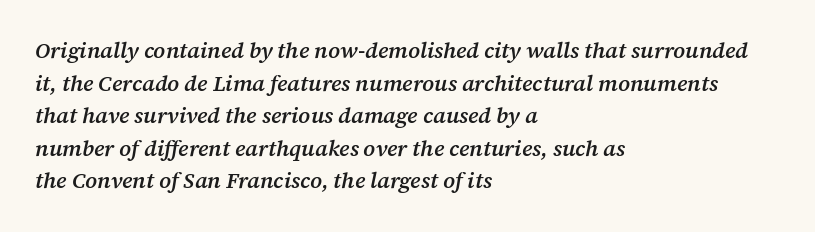
Q: Is the text bold? A: Semi-bold.
Q: Is the text italic (slanted)? A: Yes, it leans right by about 12 degrees.
Q: Is the text underlined? A: No.
Q: How is the paragraph aligned? A: Left-aligned.
Q: Is the spacing between letters normal or unusually wide? A: Normal.
Q: Is the spacing between lines tight, normal or loose? A: Normal.
